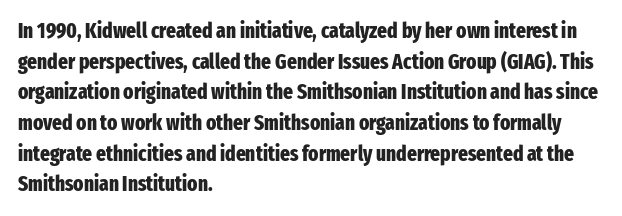
{"italic": "no", "bold": "yes", "underline": "no", "align": "left", "line_spacing": "normal", "line_spacing_ratio": 1.46, "letter_spacing": "normal", "letter_spacing_em": 0.0, "glyph_px": 21}
